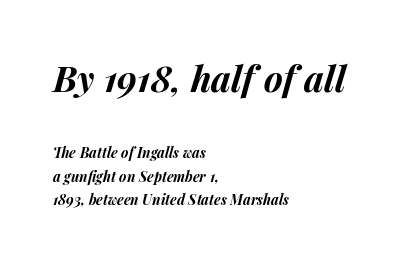
Weight check: bold — yes, fully. There is no visible air inserted between adjacent glyphs. You could not count columns in this text — the font is proportionally spaced. A normal amount of white space separates one row of letters from the next. The first block has been scaled up relative to the second.
